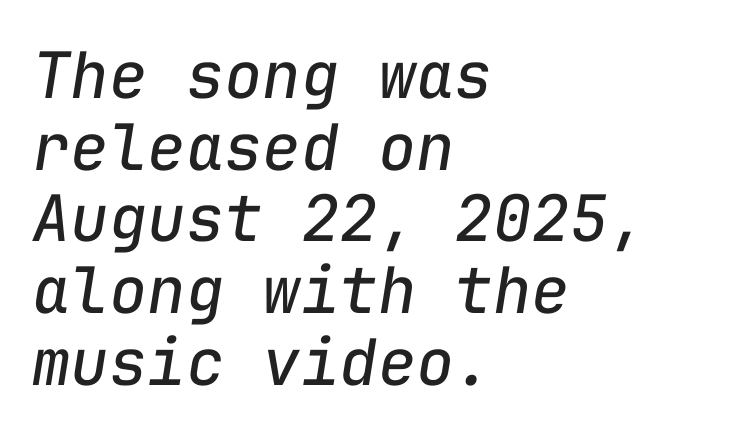
The image shows 64 px regular-weight type, italic (leaning right), monospaced; set left-aligned, tight line spacing (1.12x), normal letter spacing, not underlined; low stroke contrast and a medium x-height.
